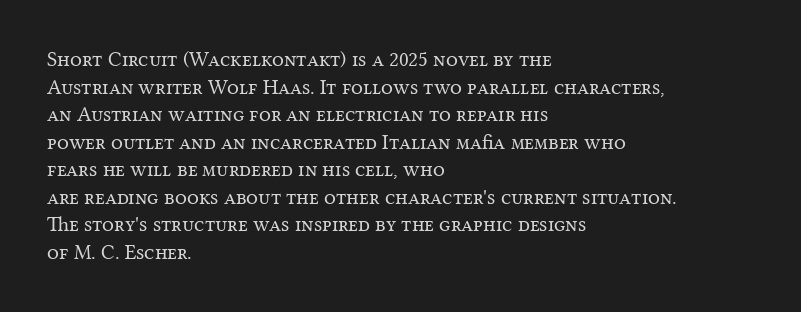
{"italic": "no", "bold": "no", "underline": "no", "align": "left", "line_spacing": "normal", "line_spacing_ratio": 1.31, "letter_spacing": "normal", "letter_spacing_em": 0.0, "glyph_px": 21}
